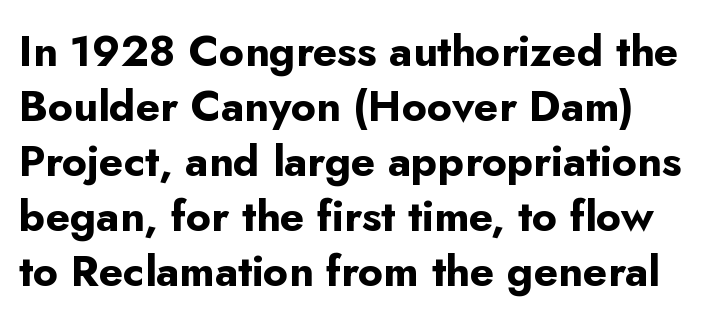
{"serif": "no", "italic": "no", "bold": "yes", "weight": "bold", "width": "normal", "stroke_contrast": "low", "x_height": "small", "monospaced": "no", "underline": "no", "line_spacing": "normal", "line_spacing_ratio": 1.28, "letter_spacing": "normal", "letter_spacing_em": 0.0, "glyph_px": 43}
